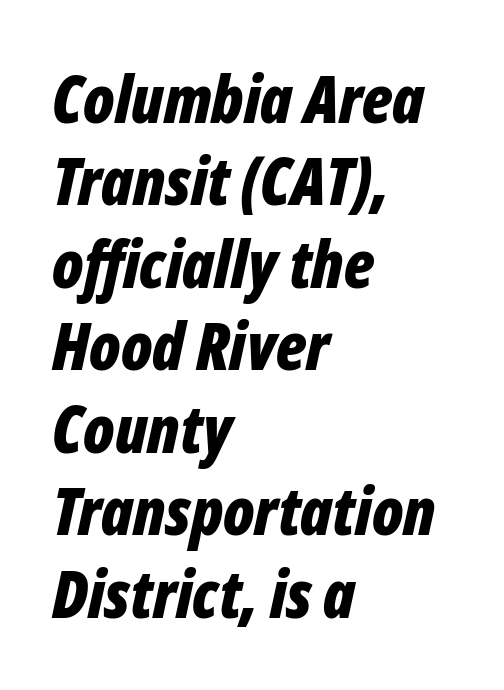
{"italic": "yes", "lean": "right", "slant_degrees": 12, "bold": "yes", "weight": "bold", "width": "condensed", "stroke_contrast": "low", "x_height": "medium", "monospaced": "no", "underline": "no", "align": "left", "line_spacing": "normal", "line_spacing_ratio": 1.25, "letter_spacing": "normal", "letter_spacing_em": 0.0, "glyph_px": 66}
